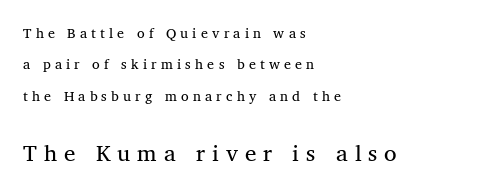
The image shows 23 px text type, upright; set left-aligned, loose line spacing (2.25x), unusually wide letter spacing (+0.3 em), not underlined; the second (bottom) block is 1.64x larger.
